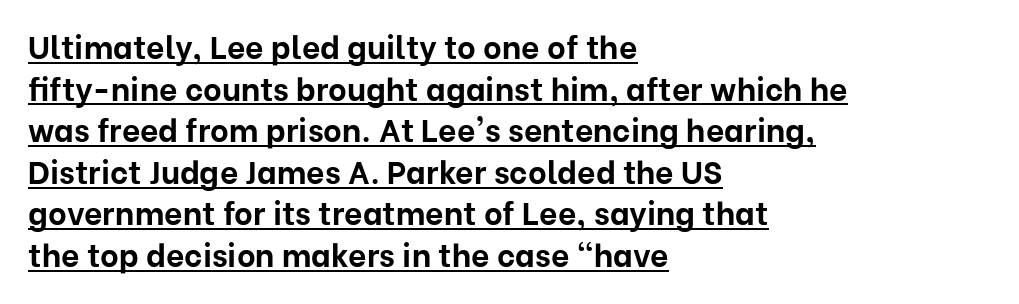
Q: Is the text bold? A: Yes.
Q: Is the text italic (slanted)? A: No, it is upright.
Q: Is the typeface a serif or a sans-serif typeface? A: Sans-serif.
Q: Is the text underlined? A: Yes.
Q: How is the paragraph aligned? A: Left-aligned.
Q: Is the spacing between letters normal or unusually wide? A: Normal.
Q: Is the spacing between lines tight, normal or loose? A: Normal.
Q: Width (condensed, normal, or wide)? A: Normal.
Q: Stroke contrast? A: Low.
Q: x-height? A: Medium.
Q: Monospaced? A: No.
